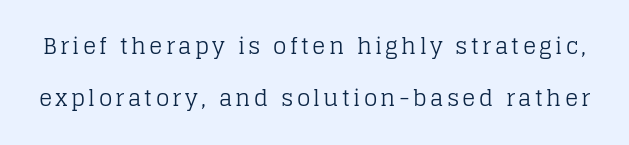
When letters stand straight like this, we call the style roman or upright. Only glyphs here, with clear space below each row. What's the leading like? Stretched, with rows far apart. The letterforms sit at book weight or below.
